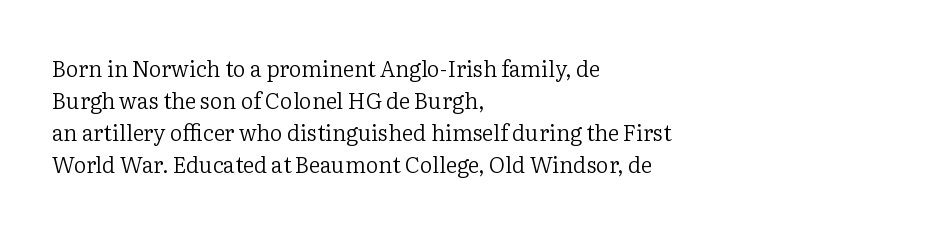
The image shows 22 px text type, upright; set left-aligned, normal line spacing (1.46x), normal letter spacing, not underlined.
